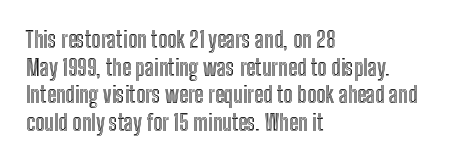
Q: Is the text italic (slanted)? A: No, it is upright.
Q: Is the text underlined? A: No.
Q: How is the paragraph aligned? A: Left-aligned.
Q: Is the spacing between letters normal or unusually wide? A: Normal.
Q: Is the spacing between lines tight, normal or loose? A: Normal.
